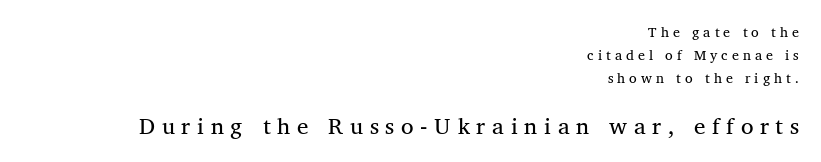
Q: Is the text bold? A: No.
Q: Is the text underlined? A: No.
Q: How is the paragraph aligned? A: Right-aligned.
Q: Is the spacing between letters normal or unusually wide? A: Unusually wide.
Q: Is the spacing between lines tight, normal or loose? A: Normal.
Q: Which block of text is set in a larger size, the first (top) or the second (bottom)? A: The second (bottom) one.
